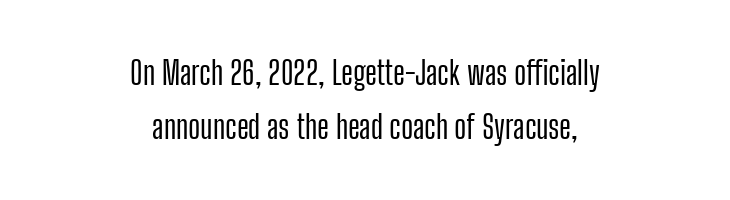
The image shows 32 px condensed sans-serif type, upright; set centered, normal line spacing (1.69x), normal letter spacing, not underlined; low stroke contrast and a medium x-height.
